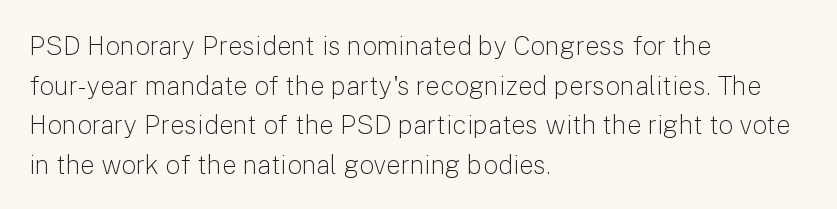
The image shows 26 px text type, upright; set left-aligned, normal line spacing (1.52x), normal letter spacing, not underlined.
